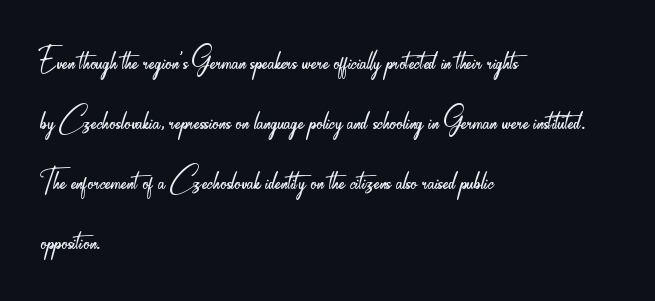
The image shows 40 px light, condensed sans-serif type; set left-aligned, normal line spacing (1.5x), normal letter spacing, not underlined; low stroke contrast and a small x-height.
